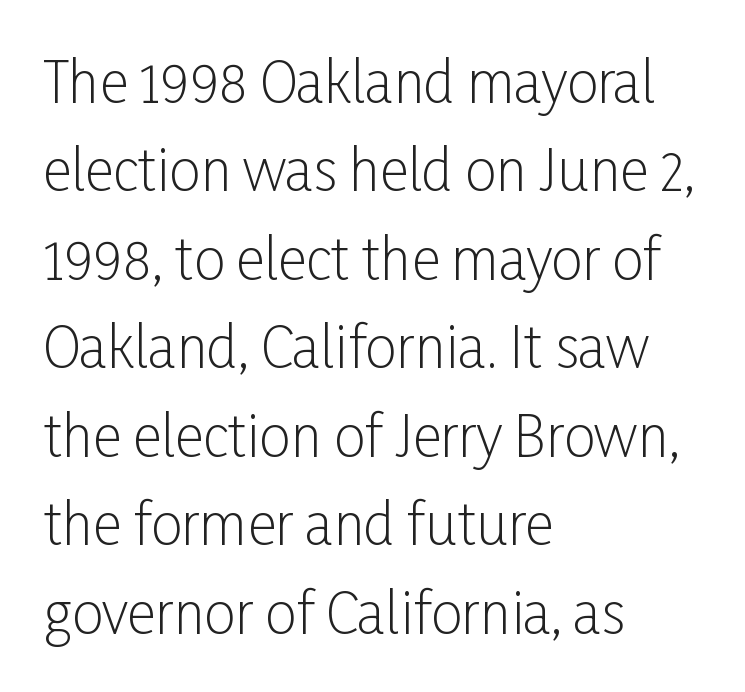
{"serif": "no", "italic": "no", "bold": "no", "weight": "light", "width": "condensed", "stroke_contrast": "low", "x_height": "medium", "monospaced": "no", "underline": "no", "align": "left", "line_spacing": "normal", "line_spacing_ratio": 1.58, "letter_spacing": "normal", "letter_spacing_em": 0.0, "glyph_px": 56}
